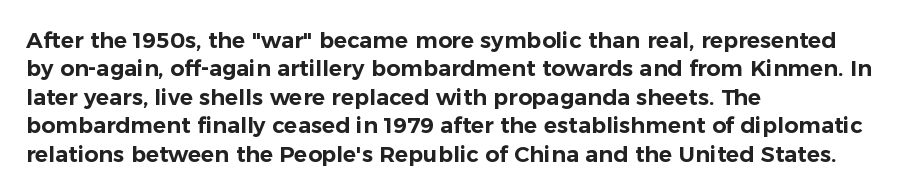
Does extra space separate the letters? No, they use regular spacing. Rows of type keep a routine distance in the vertical direction. Descender tails drop into unmarked territory. No italicization has been applied; the sample stays upright.
